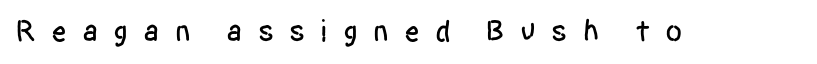
Q: Is the text italic (slanted)? A: No, it is upright.
Q: Is the typeface a serif or a sans-serif typeface? A: Sans-serif.
Q: Is the text underlined? A: No.
Q: Is the spacing between letters normal or unusually wide? A: Unusually wide.
Q: Width (condensed, normal, or wide)? A: Condensed.
Q: Stroke contrast? A: Low.
Q: x-height? A: Large.
Q: Monospaced? A: No.
